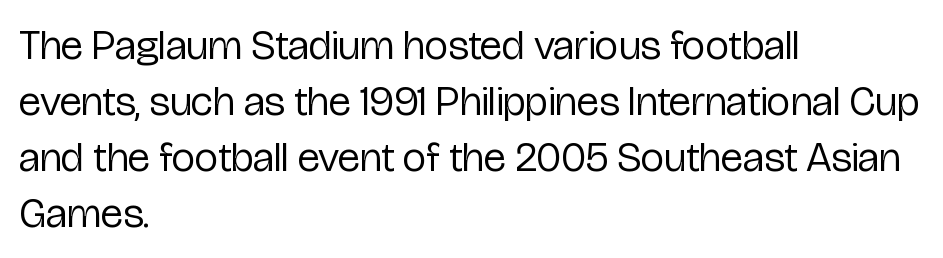
The image shows 42 px regular-weight, condensed sans-serif type, upright; set left-aligned, normal line spacing (1.33x), normal letter spacing, not underlined; low stroke contrast and a medium x-height.
